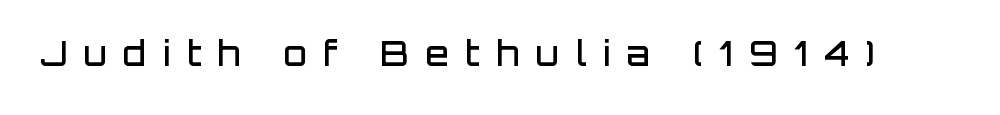
The image shows 34 px semibold sans-serif type, upright; set unusually wide letter spacing (+0.49 em), not underlined; low stroke contrast and a large x-height.
